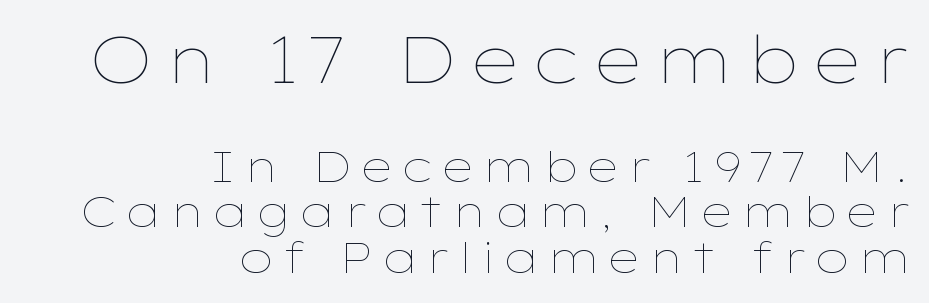
You could not count columns in this text — the font is proportionally spaced. Cramped leading. Unbolded letterforms with no extra heft. Which of the two is more prominent by size? The first, at the top. Caption: multi-line text, flush right, ragged left.
